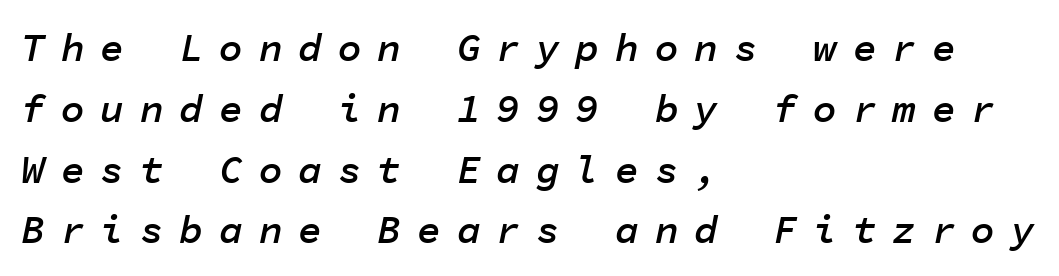
The image shows 40 px semibold type, italic (leaning right), monospaced; set left-aligned, normal line spacing (1.52x), unusually wide letter spacing (+0.39 em), not underlined; low stroke contrast and a medium x-height.
